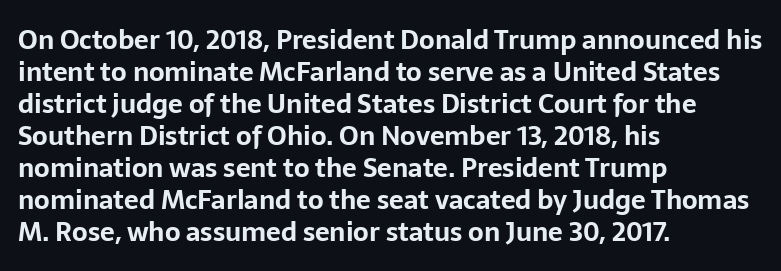
{"italic": "no", "bold": "yes", "underline": "no", "align": "left", "line_spacing_ratio": 1.23, "letter_spacing": "normal", "letter_spacing_em": 0.0, "glyph_px": 26}
